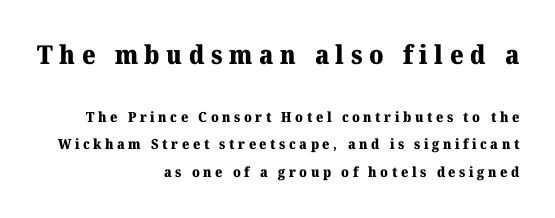
The image shows 26 px bold type, upright; set right-aligned, loose line spacing (1.94x), unusually wide letter spacing (+0.25 em), not underlined; the first (top) block is 1.86x larger.
